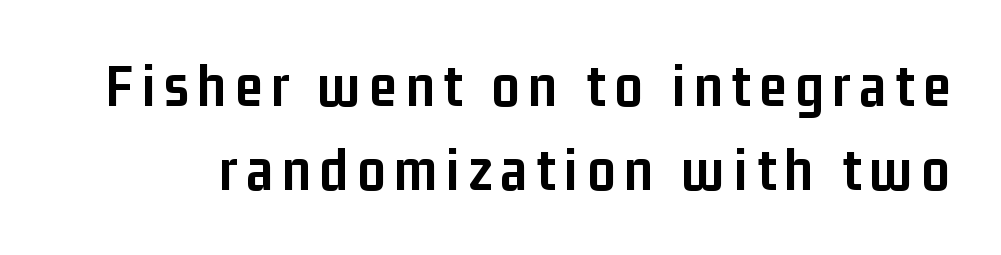
These lines are rendered in a variable-pitch font. Summary of weight: heavy, a full bold. Vertical strokes here are truly vertical. Rule under the text: the space is simply empty. Serifs: no, the terminals of the letterforms are clean.
